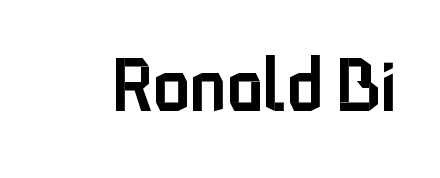
Rule under the text: the space is simply empty. Posture: straight, roman, zero tilt. Serifs: no, the terminals of the letterforms are clean. Proportional: the letters do not fall into vertical columns. The characters look somewhat weighty, a semibold short of true bold.
